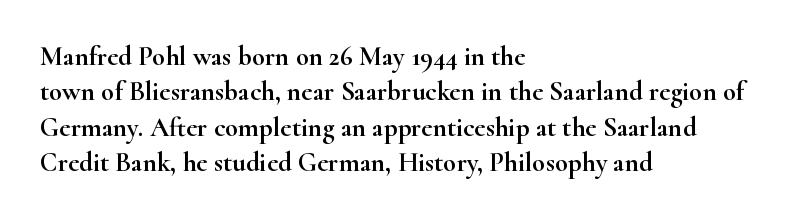
Interline gaps are of average width in this sample. The axis of the letterforms is exactly vertical. Casual observation: everything's shoved over to the left. These lines keep a tight, regular rhythm from letter to letter. Unmarked baselines from the first word to the last.
